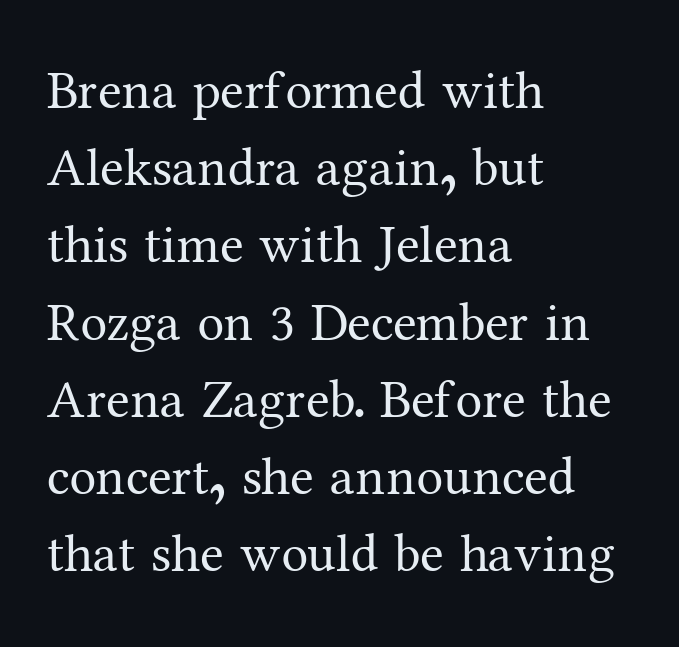
Alignment: flush left. No chunkiness to these letters — they're not bold. The lettering stays uniformly vertical, giving the passage a roman look. You could not count columns in this text — the font is proportionally spaced. Any mark beneath the type? The region is blank. A typesetter would call this leading conventional body-copy spacing.
